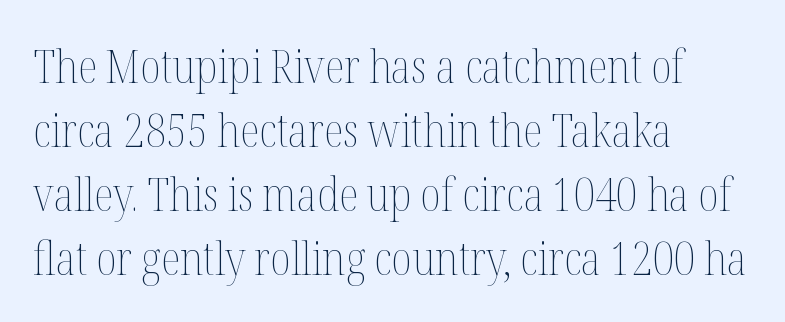
Q: Is the text bold? A: No.
Q: Is the text italic (slanted)? A: No, it is upright.
Q: Is the text underlined? A: No.
Q: How is the paragraph aligned? A: Left-aligned.
Q: Is the spacing between letters normal or unusually wide? A: Normal.
Q: Is the spacing between lines tight, normal or loose? A: Normal.
Q: Width (condensed, normal, or wide)? A: Condensed.
Q: Stroke contrast? A: Medium.
Q: x-height? A: Medium.
Q: Monospaced? A: No.
